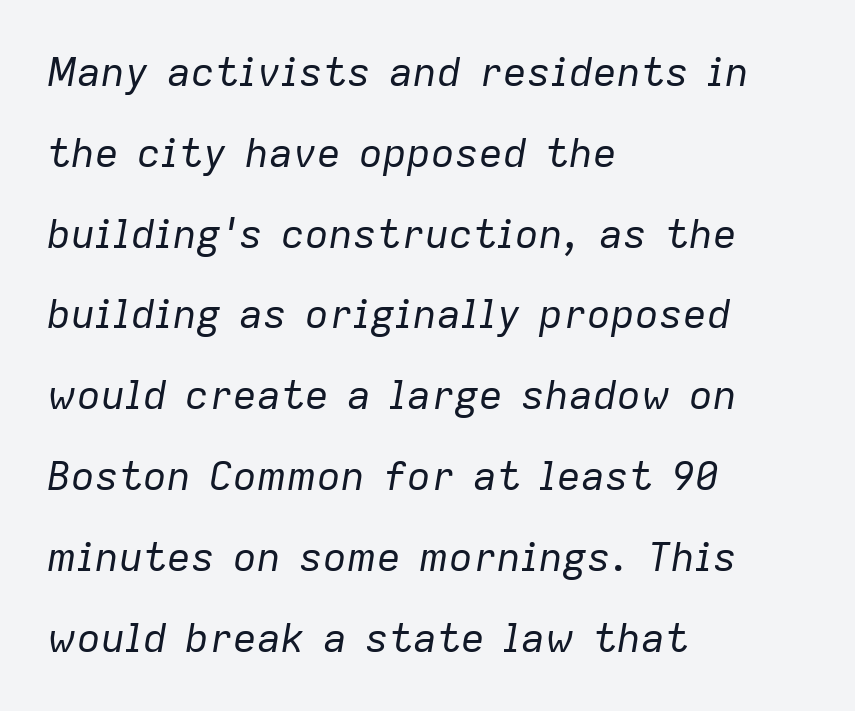
Q: Is the text bold? A: No.
Q: Is the text italic (slanted)? A: Yes, it leans right by about 9 degrees.
Q: Is the text underlined? A: No.
Q: How is the paragraph aligned? A: Left-aligned.
Q: Is the spacing between letters normal or unusually wide? A: Normal.
Q: Is the spacing between lines tight, normal or loose? A: Loose.
Q: Width (condensed, normal, or wide)? A: Normal.
Q: Stroke contrast? A: Low.
Q: x-height? A: Medium.
Q: Monospaced? A: No.
